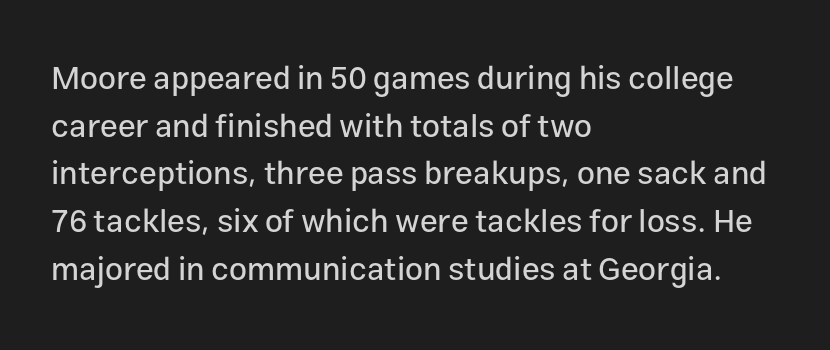
{"serif": "no", "italic": "no", "width": "normal", "stroke_contrast": "low", "x_height": "medium", "monospaced": "no", "underline": "no", "align": "left", "line_spacing": "normal", "line_spacing_ratio": 1.49, "letter_spacing": "normal", "letter_spacing_em": 0.0, "glyph_px": 32}
